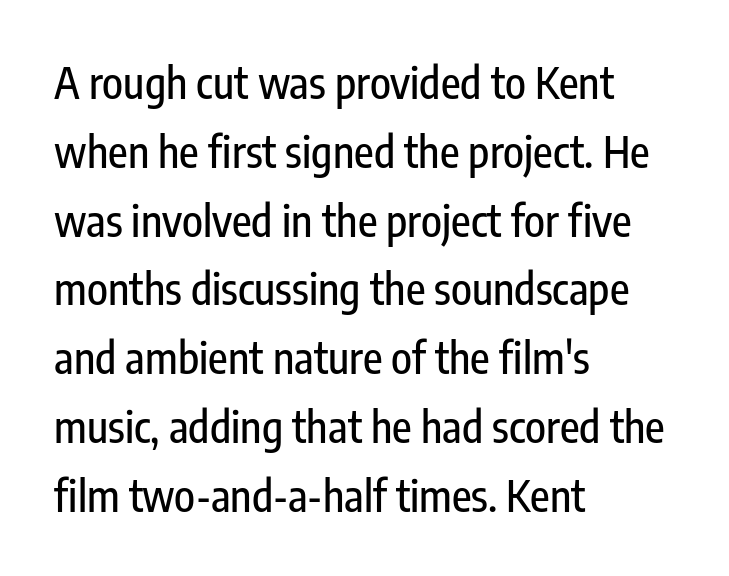
The image shows 43 px condensed sans-serif type, upright; set left-aligned, normal line spacing (1.6x), normal letter spacing, not underlined; low stroke contrast and a medium x-height.
